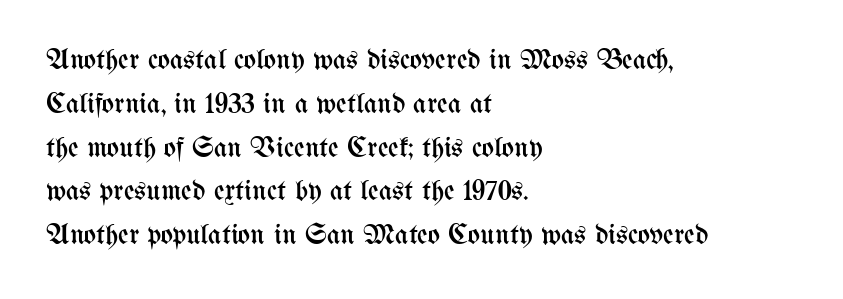
The image shows 29 px regular-weight, condensed type, upright; set left-aligned, normal line spacing (1.51x), normal letter spacing, not underlined; medium stroke contrast and a medium x-height.
